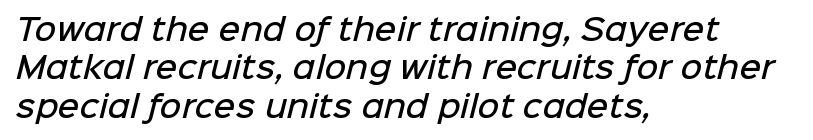
The space beneath each line is pristine and unruled. This sample is left-justified, so line endings fall wherever the words run out. Serifs: no, the terminals of the letterforms are clean. Does the leading feel generous? No, just average.
